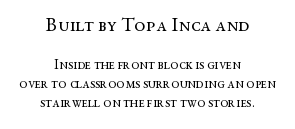
{"italic": "no", "bold": "no", "underline": "no", "align": "center", "line_spacing": "normal", "line_spacing_ratio": 1.36, "letter_spacing": "normal", "letter_spacing_em": 0.0, "larger_block": "first", "size_ratio": 1.43, "glyph_px": 20}
